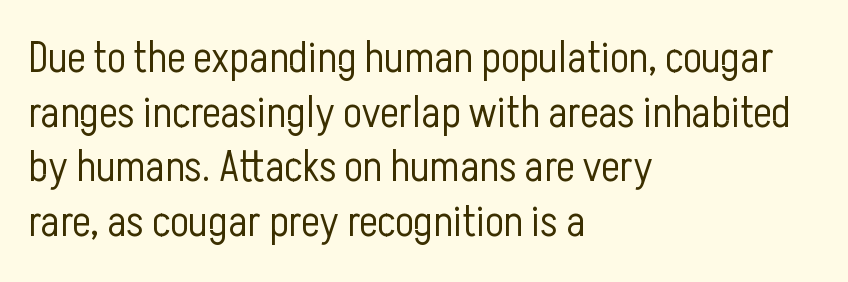
The image shows 44 px light, condensed sans-serif type, upright; set left-aligned, line spacing 1.24x, normal letter spacing, not underlined; low stroke contrast and a medium x-height.
